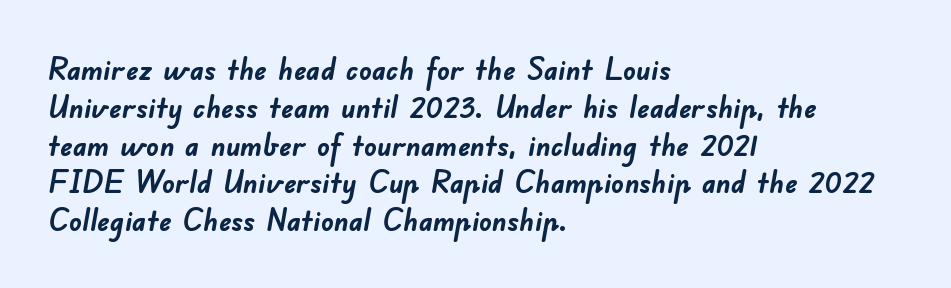
Q: Is the text bold? A: Yes.
Q: Is the typeface a serif or a sans-serif typeface? A: Sans-serif.
Q: Is the text underlined? A: No.
Q: How is the paragraph aligned? A: Left-aligned.
Q: Is the spacing between letters normal or unusually wide? A: Normal.
Q: Width (condensed, normal, or wide)? A: Normal.
Q: Stroke contrast? A: Low.
Q: x-height? A: Small.
Q: Monospaced? A: No.
